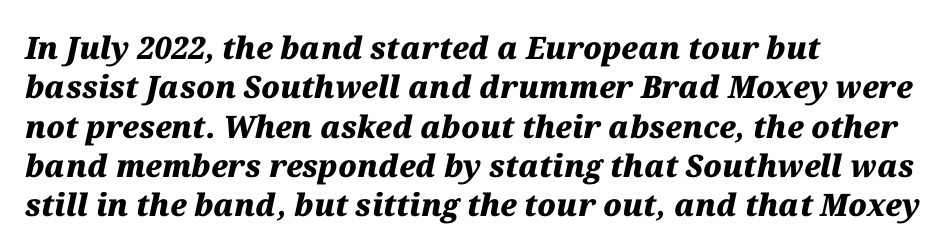
{"italic": "yes", "lean": "right", "slant_degrees": 12, "bold": "yes", "weight": "heavy", "width": "normal", "stroke_contrast": "medium", "x_height": "medium", "monospaced": "no", "underline": "no", "align": "left", "line_spacing": "normal", "line_spacing_ratio": 1.27, "letter_spacing": "normal", "letter_spacing_em": 0.0, "glyph_px": 31}
